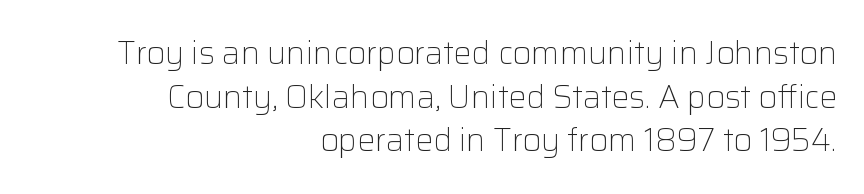
The passage shown is not bold in any degree. Is the letter spacing exaggerated? No — it looks like the ordinary default. Is the block centered? No — it sits flush against the right margin. Serif or sans? Sans — the stroke terminals are bare.
